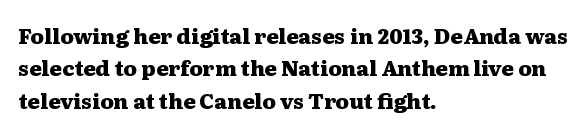
Q: Is the text bold? A: Yes.
Q: Is the text italic (slanted)? A: No, it is upright.
Q: Is the text underlined? A: No.
Q: How is the paragraph aligned? A: Left-aligned.
Q: Is the spacing between letters normal or unusually wide? A: Normal.
Q: Is the spacing between lines tight, normal or loose? A: Normal.
